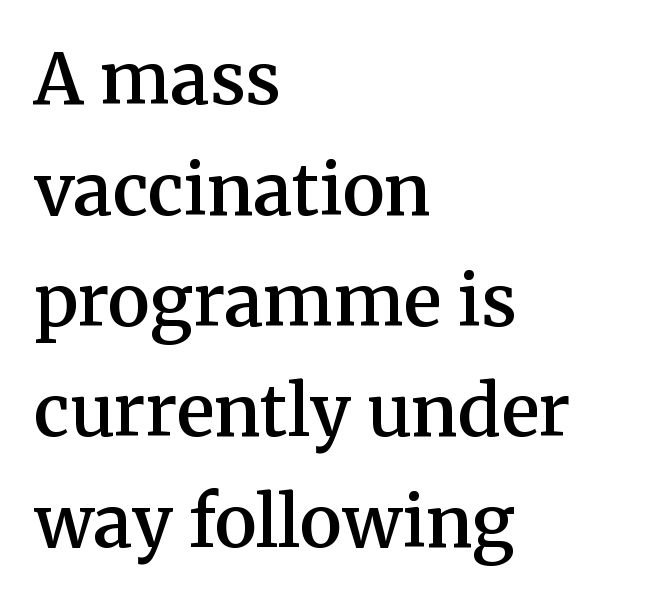
{"serif": "yes", "italic": "no", "bold": "semi", "weight": "semibold", "width": "normal", "stroke_contrast": "medium", "x_height": "medium", "monospaced": "no", "underline": "no", "align": "left", "line_spacing": "normal", "line_spacing_ratio": 1.56, "letter_spacing": "normal", "letter_spacing_em": 0.0, "glyph_px": 71}
